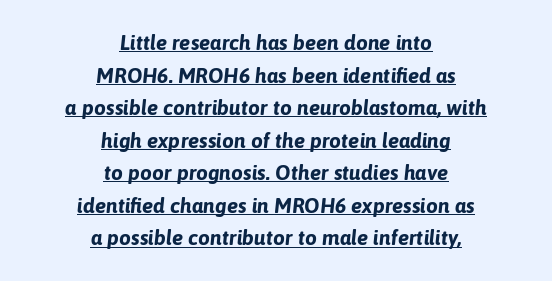
Leading matches the norm, producing a regular column. Is the type bold? Yes — the strokes are clearly thick and heavy. Caption: standard tracking, unaltered. The rendering uses the underline text-decoration.
